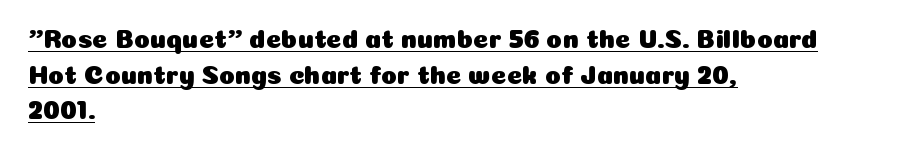
Q: Is the text italic (slanted)? A: No, it is upright.
Q: Is the text underlined? A: Yes.
Q: How is the paragraph aligned? A: Left-aligned.
Q: Is the spacing between letters normal or unusually wide? A: Normal.
Q: Is the spacing between lines tight, normal or loose? A: Normal.
